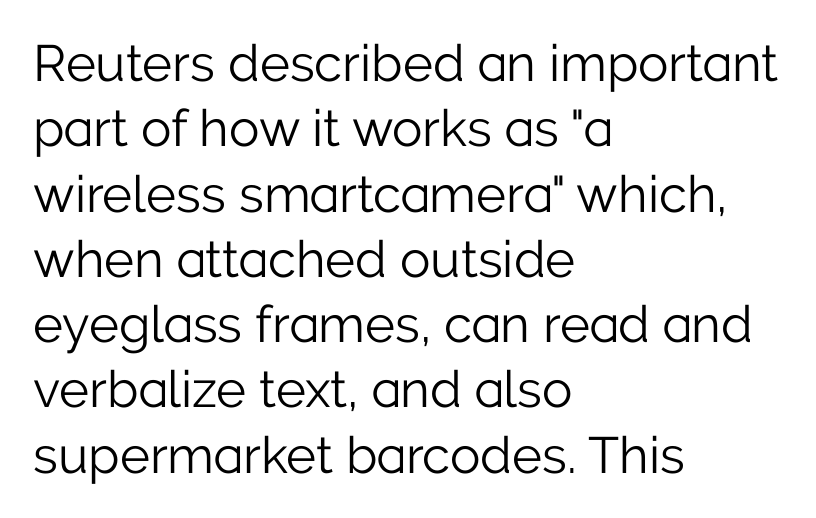
Q: Is the text bold? A: No.
Q: Is the text italic (slanted)? A: No, it is upright.
Q: Is the typeface a serif or a sans-serif typeface? A: Sans-serif.
Q: Is the text underlined? A: No.
Q: How is the paragraph aligned? A: Left-aligned.
Q: Is the spacing between letters normal or unusually wide? A: Normal.
Q: Is the spacing between lines tight, normal or loose? A: Normal.
Q: Width (condensed, normal, or wide)? A: Normal.
Q: Stroke contrast? A: Low.
Q: x-height? A: Medium.
Q: Monospaced? A: No.
